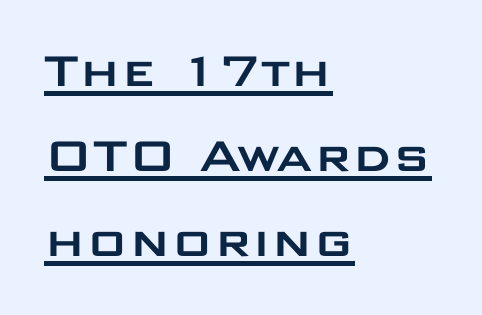
{"serif": "no", "italic": "no", "width": "wide", "stroke_contrast": "low", "x_height": "large", "monospaced": "no", "underline": "yes", "align": "left", "line_spacing": "normal", "line_spacing_ratio": 1.55, "letter_spacing": "normal", "letter_spacing_em": 0.0, "glyph_px": 55}
